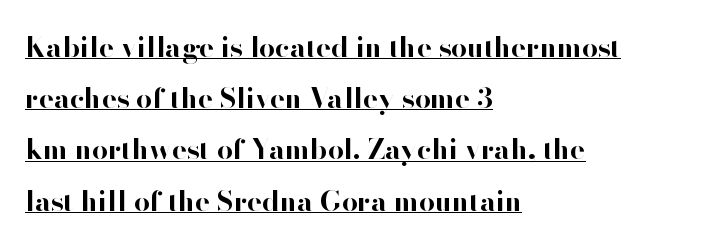
Nobody touched the tracking dial on this one. Caption: multi-line text, flush left, ragged right. When letters stand straight like this, we call the style roman or upright. Character widths vary here, with narrow letters taking less room than wide ones. This sample carries an underscore along the baseline area.
